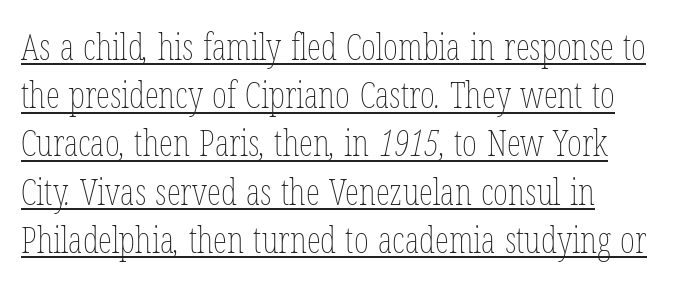
One glance says typical: line gaps are just what's usual. Underlining? Definitely there. The line texture is even and compact thanks to regular tracking. This sample has the flowing, uneven cadence of proportional lettering. Is the type heavy? It reads as light-to-regular instead.
